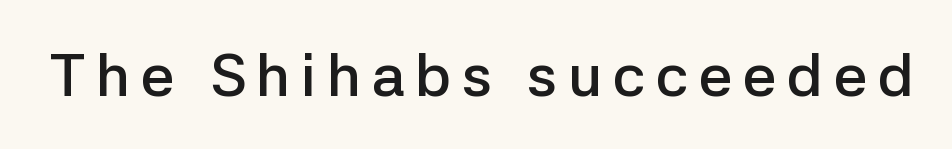
Font category for this specimen: sans-serif. Plain, unruled lines of type. The letters stand straight up with perfectly vertical stems. These words are printed semibold, heavier than regular yet not bold. Each letter keeps its own natural width here, so spacing adapts to shape.
